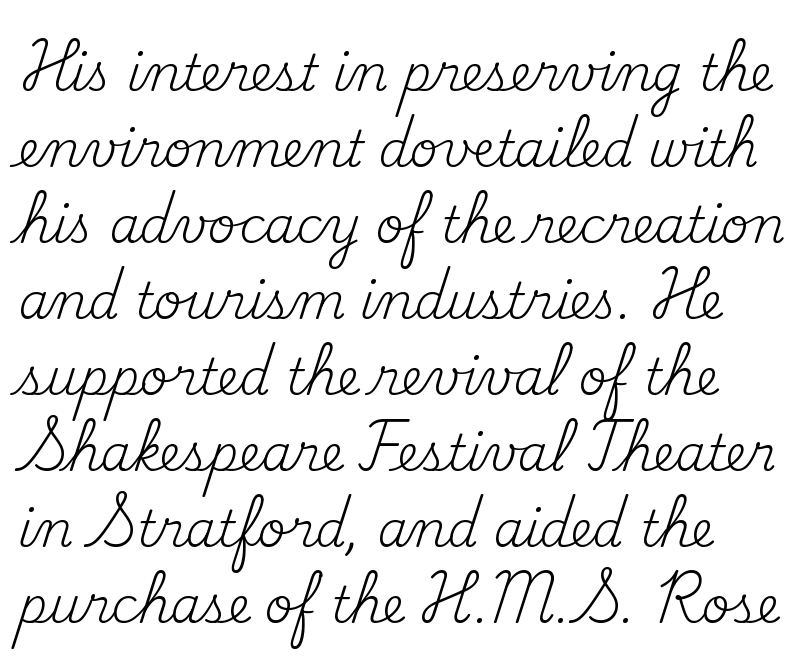
The image shows 49 px regular-weight serif type; set left-aligned, normal line spacing (1.55x), normal letter spacing, not underlined; medium stroke contrast and a small x-height.
